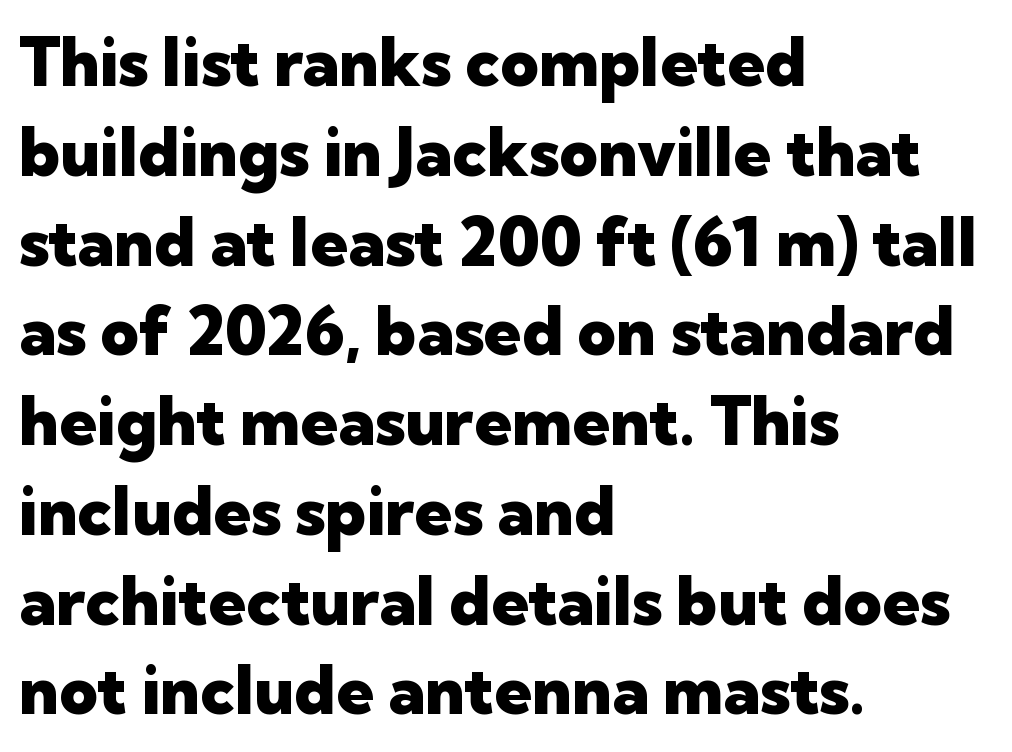
The image shows 67 px heavy sans-serif type, upright; set left-aligned, normal line spacing (1.34x), normal letter spacing, not underlined; low stroke contrast and a medium x-height.
